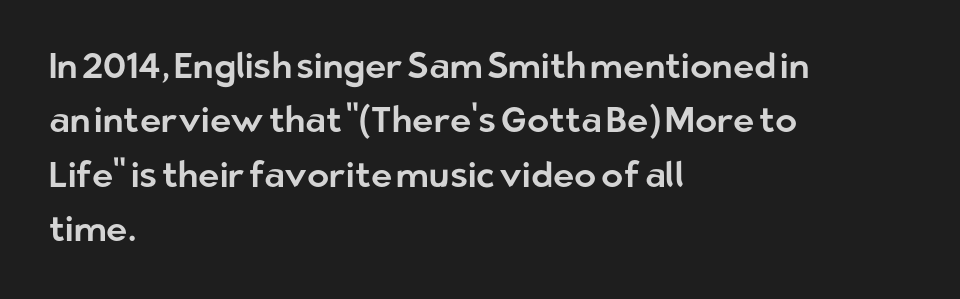
{"serif": "no", "italic": "no", "width": "normal", "stroke_contrast": "low", "x_height": "medium", "monospaced": "no", "underline": "no", "align": "left", "line_spacing": "normal", "line_spacing_ratio": 1.51, "letter_spacing": "normal", "letter_spacing_em": 0.0, "glyph_px": 36}
